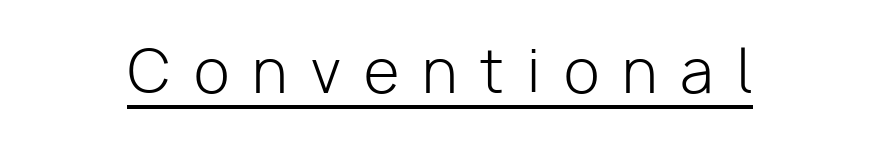
Here the glyphs are tracked loosely, breaking word shapes into spaced letters. A baseline rule has been typeset under these characters. Posture: vertical. The face used here is proportionally spaced, like ordinary book or web type. Look at the bottom of the vertical strokes: they stop flat, with no serifs.
